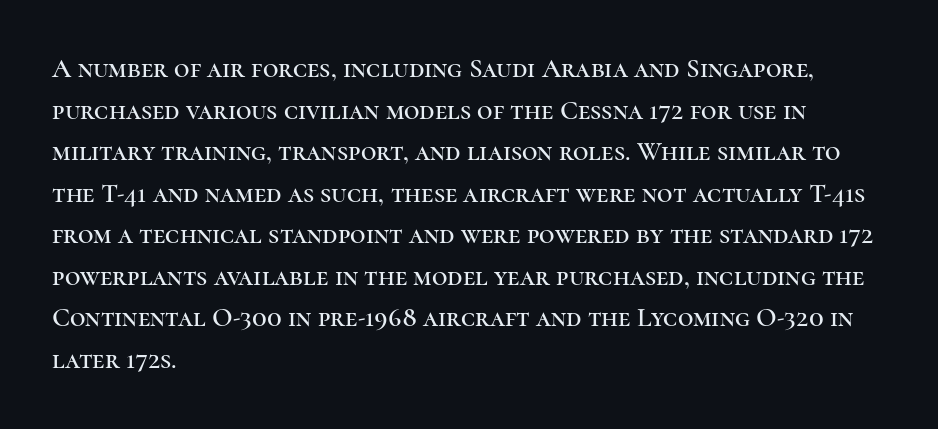
Q: Is the text italic (slanted)? A: No, it is upright.
Q: Is the text underlined? A: No.
Q: How is the paragraph aligned? A: Left-aligned.
Q: Is the spacing between letters normal or unusually wide? A: Normal.
Q: Is the spacing between lines tight, normal or loose? A: Normal.
